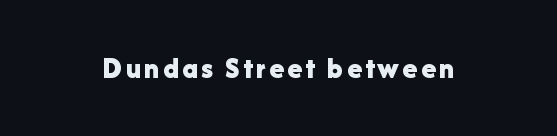
Q: Is the text bold? A: Yes.
Q: Is the text italic (slanted)? A: No, it is upright.
Q: Is the typeface a serif or a sans-serif typeface? A: Sans-serif.
Q: Is the text underlined? A: No.
Q: Width (condensed, normal, or wide)? A: Normal.
Q: Stroke contrast? A: Low.
Q: x-height? A: Medium.
Q: Monospaced? A: No.
